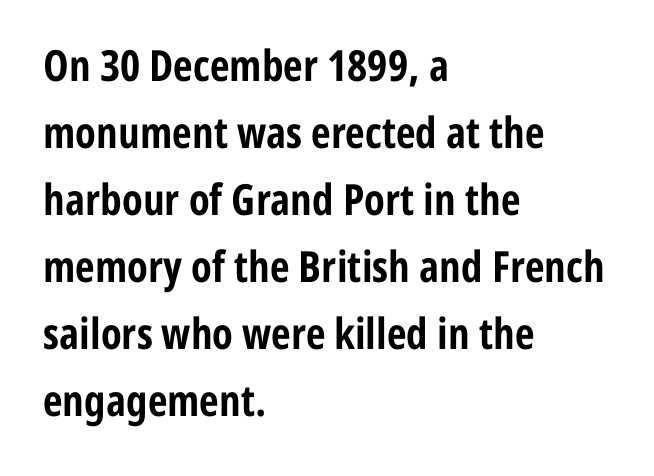
Descenders hang freely into open space. Style check: upright. Each letter keeps its own natural width here, so spacing adapts to shape. Emphasis by weight is at full strength: bold.
